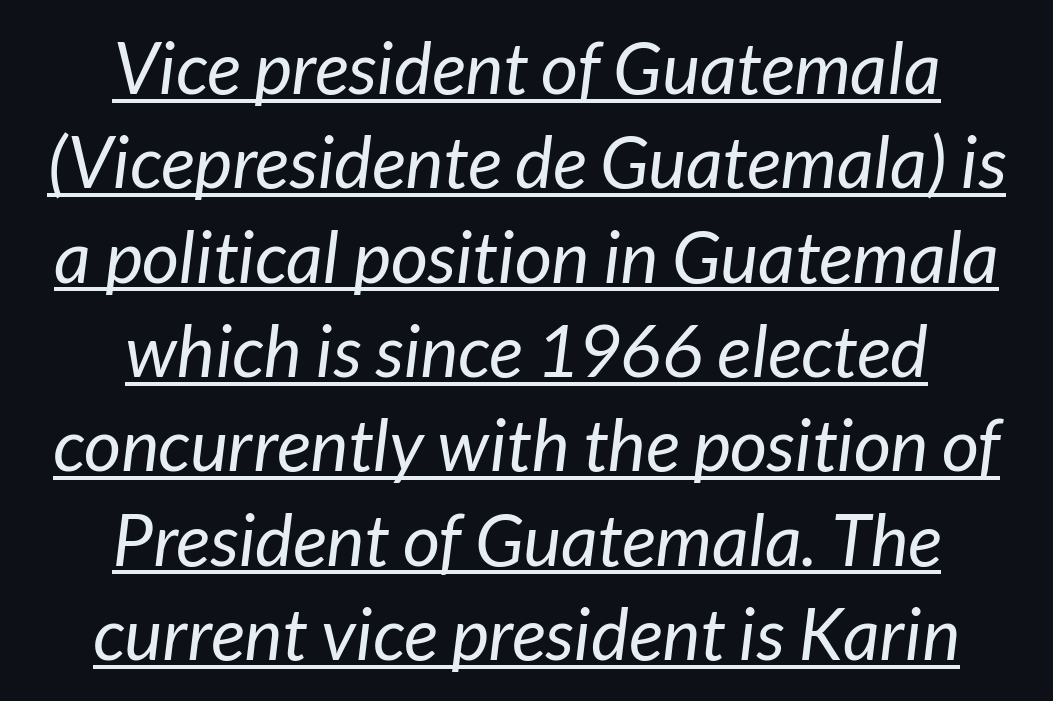
The image shows 72 px regular-weight sans-serif type; set centered, normal line spacing (1.31x), normal letter spacing, underlined; low stroke contrast and a medium x-height.
